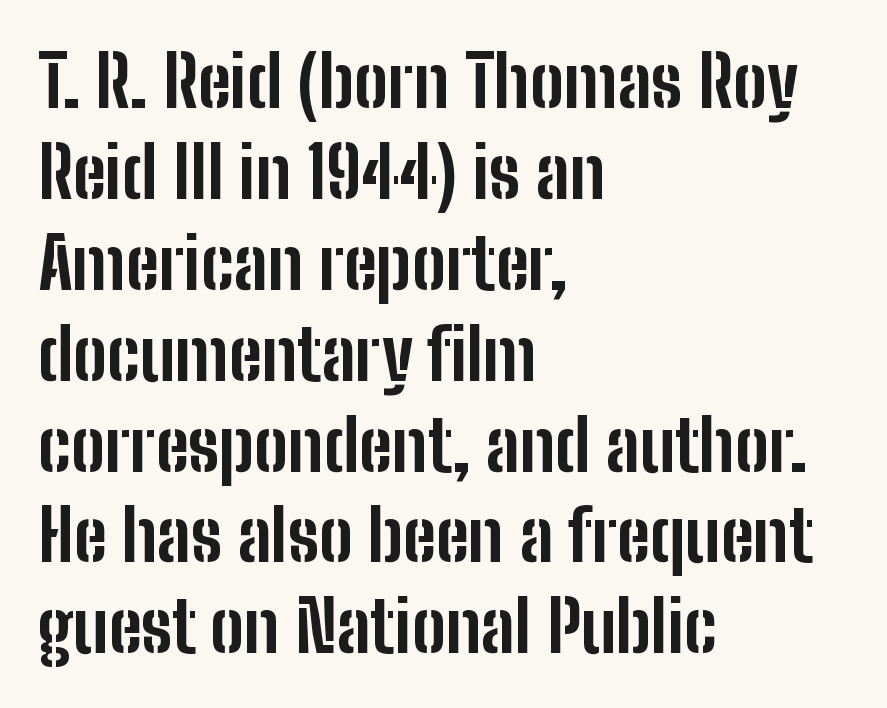
{"serif": "no", "italic": "no", "bold": "yes", "weight": "bold", "width": "condensed", "stroke_contrast": "low", "x_height": "medium", "monospaced": "no", "underline": "no", "align": "left", "line_spacing": "normal", "line_spacing_ratio": 1.28, "letter_spacing": "normal", "letter_spacing_em": 0.0, "glyph_px": 71}
